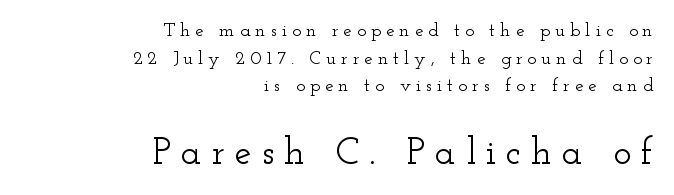
{"serif": "yes", "italic": "no", "width": "wide", "stroke_contrast": "low", "x_height": "small", "monospaced": "no", "underline": "no", "align": "right", "line_spacing": "normal", "line_spacing_ratio": 1.46, "letter_spacing": "wide", "letter_spacing_em": 0.26, "larger_block": "second", "size_ratio": 2.0, "glyph_px": 38}
